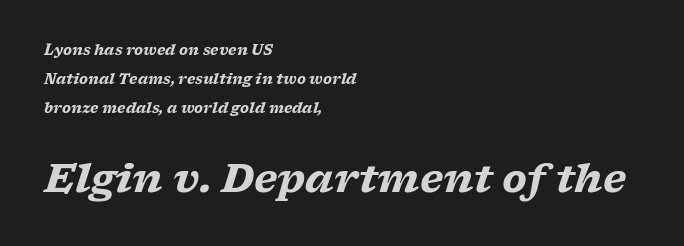
{"serif": "yes", "italic": "yes", "lean": "right", "slant_degrees": 17, "bold": "yes", "weight": "heavy", "width": "wide", "stroke_contrast": "low", "x_height": "medium", "monospaced": "no", "underline": "no", "align": "left", "line_spacing": "loose", "line_spacing_ratio": 2.06, "letter_spacing": "normal", "letter_spacing_em": 0.0, "larger_block": "second", "size_ratio": 2.79, "glyph_px": 39}
